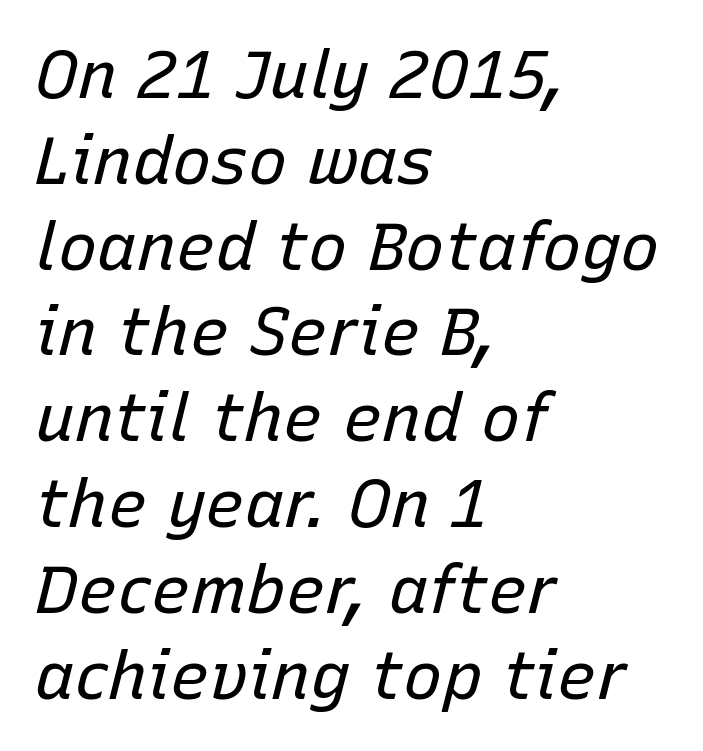
The image shows 66 px regular-weight type, italic (leaning right); set left-aligned, normal line spacing (1.3x), normal letter spacing, not underlined; low stroke contrast and a medium x-height.
